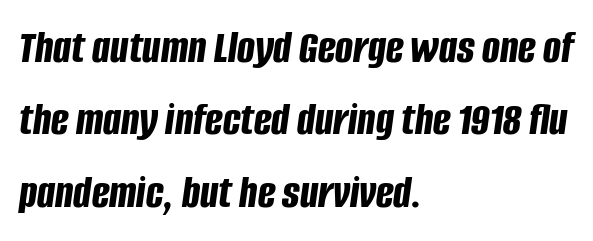
{"italic": "yes", "lean": "right", "slant_degrees": 8, "bold": "yes", "weight": "bold", "width": "condensed", "stroke_contrast": "low", "x_height": "large", "monospaced": "no", "underline": "no", "align": "left", "line_spacing": "normal", "line_spacing_ratio": 1.54, "letter_spacing": "normal", "letter_spacing_em": 0.0, "glyph_px": 47}
